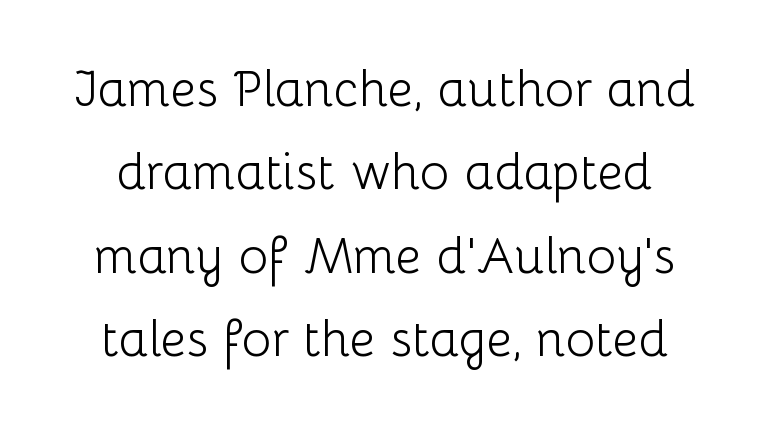
Honestly, there is no underline to notice here at all. Normally led — the rows are evenly, conventionally spaced. The face used here is a sans, in the tradition of grotesques and geometrics. The line texture is even and compact thanks to regular tracking. Varying glyph widths throughout — classic text-font behaviour.
